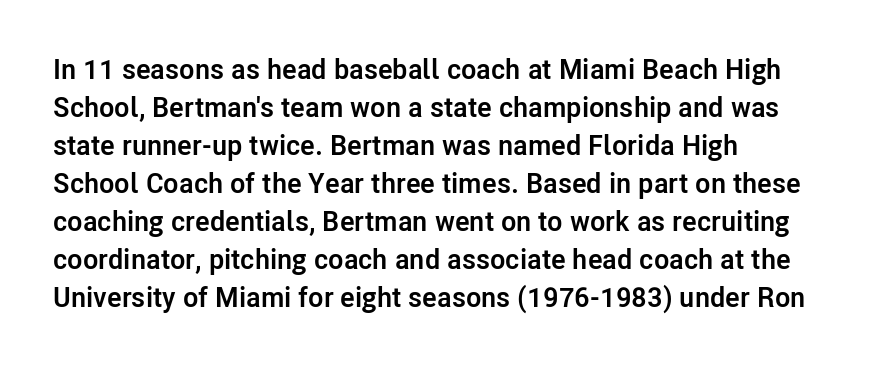
Letter spacing: default. Posture: straight, roman, zero tilt. Its strokes are broad and dark, the hallmark of bold type. Regarding serifs, this sample does without them.
